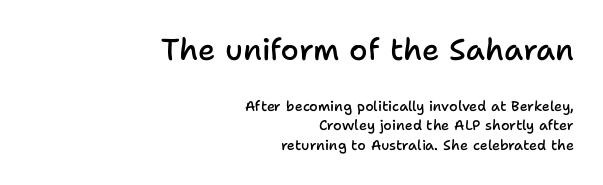
Q: Is the text bold? A: Semi-bold.
Q: Is the text italic (slanted)? A: No, it is upright.
Q: Is the typeface a serif or a sans-serif typeface? A: Sans-serif.
Q: Is the text underlined? A: No.
Q: How is the paragraph aligned? A: Right-aligned.
Q: Is the spacing between letters normal or unusually wide? A: Normal.
Q: Is the spacing between lines tight, normal or loose? A: Normal.
Q: Which block of text is set in a larger size, the first (top) or the second (bottom)? A: The first (top) one.
Q: Width (condensed, normal, or wide)? A: Normal.
Q: Stroke contrast? A: Low.
Q: x-height? A: Medium.
Q: Monospaced? A: No.
